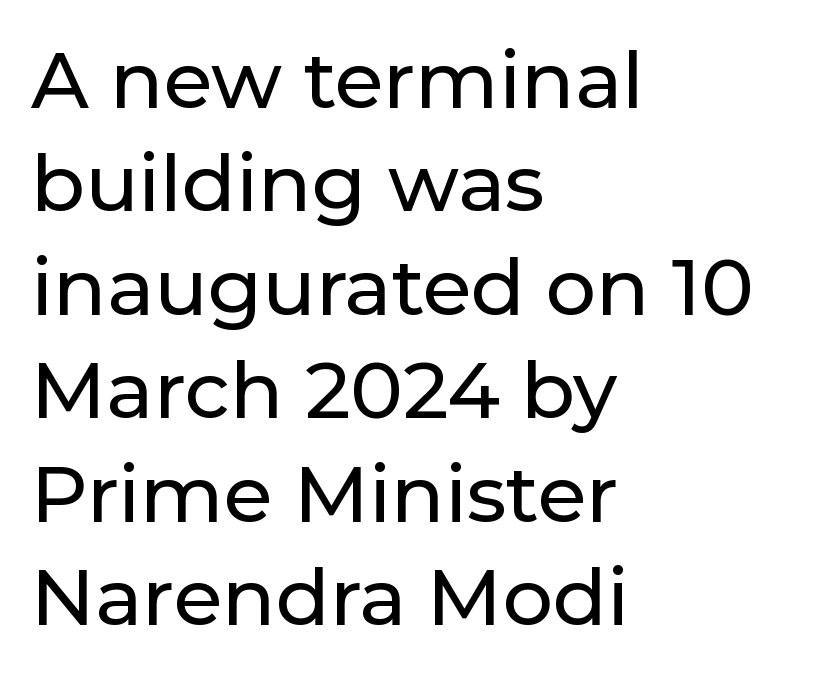
The image shows 79 px sans-serif type, upright; set left-aligned, normal line spacing (1.31x), normal letter spacing, not underlined; low stroke contrast and a medium x-height.
